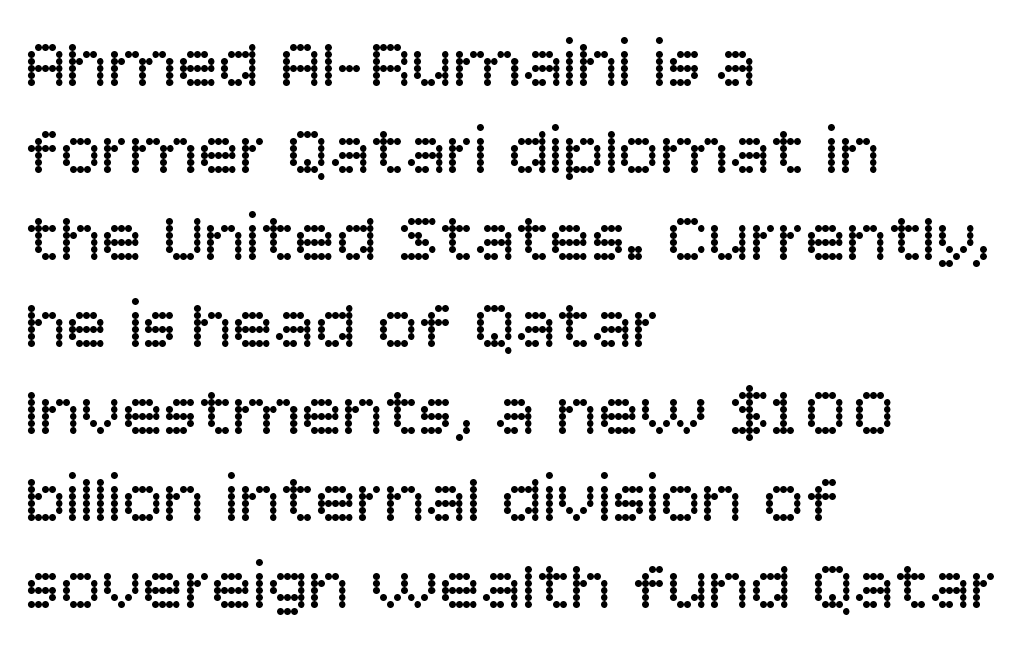
The image shows 69 px regular-weight sans-serif type, upright; set left-aligned, normal line spacing (1.26x), normal letter spacing, not underlined; low stroke contrast and a large x-height.
